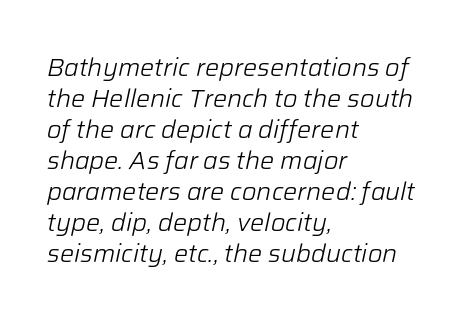
The image shows 25 px text type, italic (leaning right); set left-aligned, line spacing 1.24x, normal letter spacing, not underlined.
